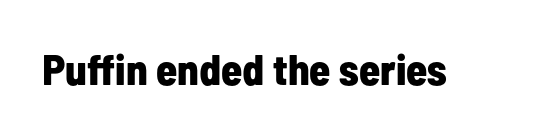
{"serif": "no", "italic": "no", "bold": "yes", "weight": "bold", "width": "condensed", "stroke_contrast": "low", "x_height": "medium", "monospaced": "no", "underline": "no", "letter_spacing": "normal", "letter_spacing_em": 0.0, "glyph_px": 43}
